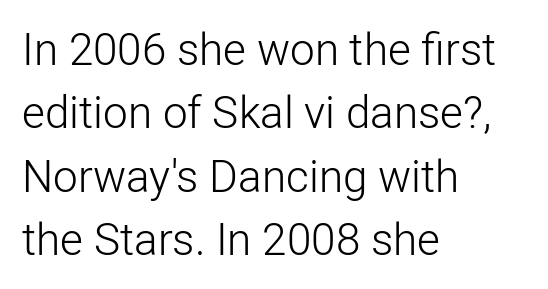
Q: Is the text bold? A: No.
Q: Is the text italic (slanted)? A: No, it is upright.
Q: Is the typeface a serif or a sans-serif typeface? A: Sans-serif.
Q: Is the text underlined? A: No.
Q: How is the paragraph aligned? A: Left-aligned.
Q: Is the spacing between letters normal or unusually wide? A: Normal.
Q: Is the spacing between lines tight, normal or loose? A: Normal.
Q: Width (condensed, normal, or wide)? A: Normal.
Q: Stroke contrast? A: Low.
Q: x-height? A: Medium.
Q: Monospaced? A: No.
